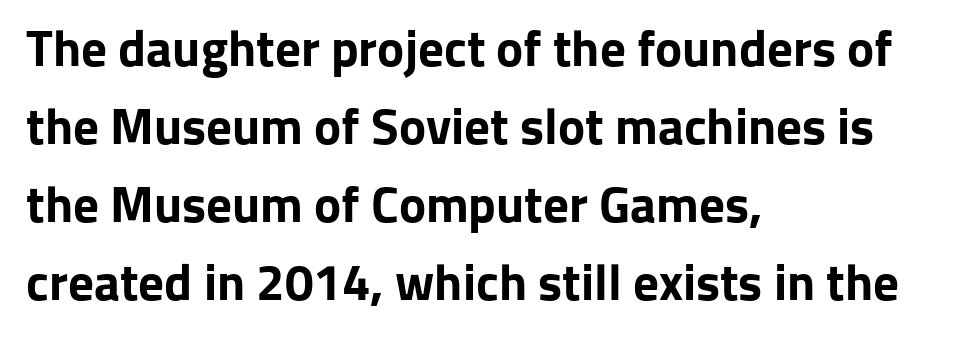
Q: Is the text bold? A: Yes.
Q: Is the text italic (slanted)? A: No, it is upright.
Q: Is the typeface a serif or a sans-serif typeface? A: Sans-serif.
Q: Is the text underlined? A: No.
Q: How is the paragraph aligned? A: Left-aligned.
Q: Is the spacing between letters normal or unusually wide? A: Normal.
Q: Is the spacing between lines tight, normal or loose? A: Normal.
Q: Width (condensed, normal, or wide)? A: Normal.
Q: Stroke contrast? A: Low.
Q: x-height? A: Medium.
Q: Monospaced? A: No.
